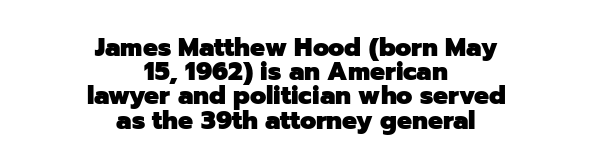
{"italic": "no", "bold": "yes", "underline": "no", "align": "center", "line_spacing": "tight", "line_spacing_ratio": 0.97, "letter_spacing": "normal", "letter_spacing_em": 0.0, "glyph_px": 25}
